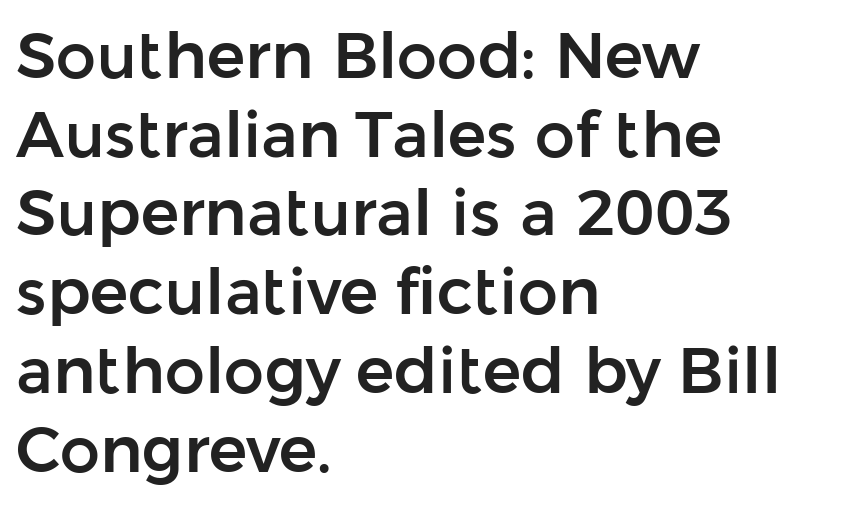
Q: Is the text italic (slanted)? A: No, it is upright.
Q: Is the typeface a serif or a sans-serif typeface? A: Sans-serif.
Q: Is the text underlined? A: No.
Q: How is the paragraph aligned? A: Left-aligned.
Q: Is the spacing between letters normal or unusually wide? A: Normal.
Q: Width (condensed, normal, or wide)? A: Normal.
Q: Stroke contrast? A: Low.
Q: x-height? A: Medium.
Q: Monospaced? A: No.
